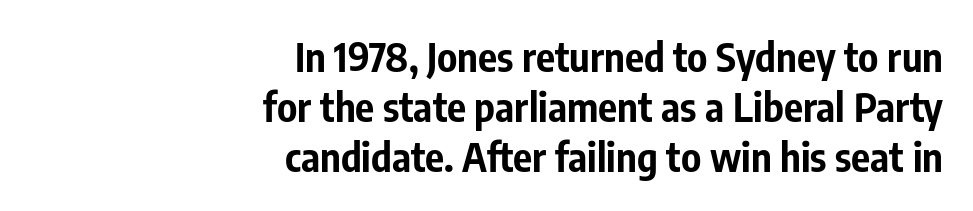
{"serif": "no", "italic": "no", "bold": "yes", "weight": "bold", "width": "condensed", "stroke_contrast": "low", "x_height": "medium", "monospaced": "no", "underline": "no", "align": "right", "line_spacing": "normal", "line_spacing_ratio": 1.25, "letter_spacing": "normal", "letter_spacing_em": 0.0, "glyph_px": 40}
